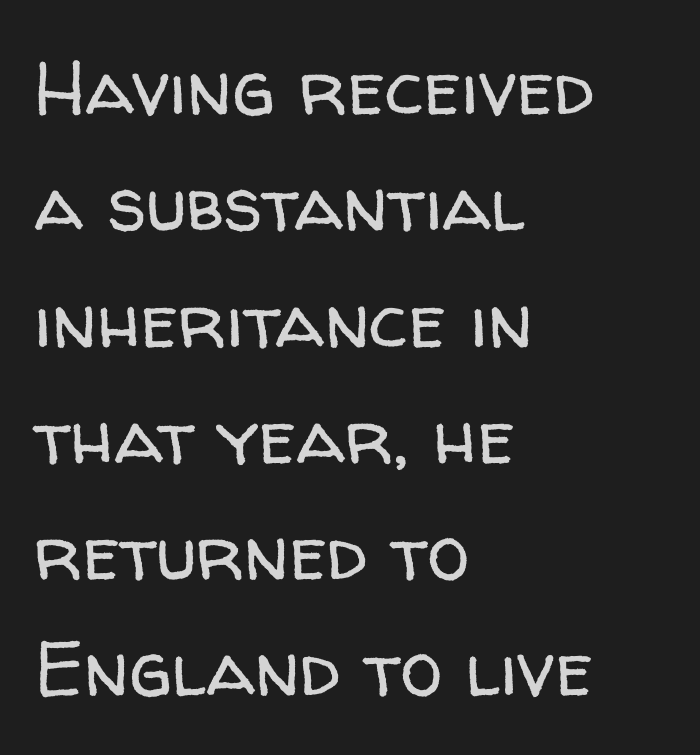
The image shows 76 px regular-weight sans-serif type, upright; set left-aligned, normal line spacing (1.53x), normal letter spacing, not underlined; low stroke contrast and a medium x-height.
